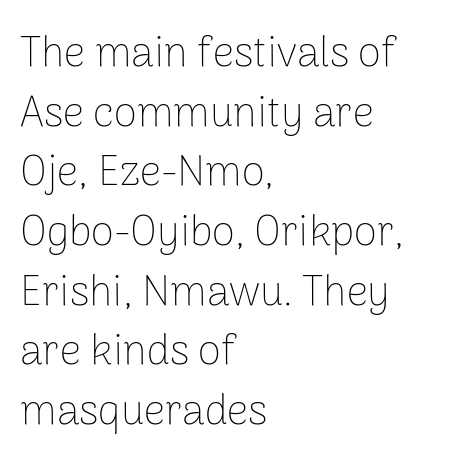
Q: Is the text bold? A: No.
Q: Is the text italic (slanted)? A: No, it is upright.
Q: Is the typeface a serif or a sans-serif typeface? A: Sans-serif.
Q: Is the text underlined? A: No.
Q: How is the paragraph aligned? A: Left-aligned.
Q: Is the spacing between letters normal or unusually wide? A: Normal.
Q: Is the spacing between lines tight, normal or loose? A: Normal.
Q: Width (condensed, normal, or wide)? A: Normal.
Q: Stroke contrast? A: Low.
Q: x-height? A: Medium.
Q: Monospaced? A: No.
